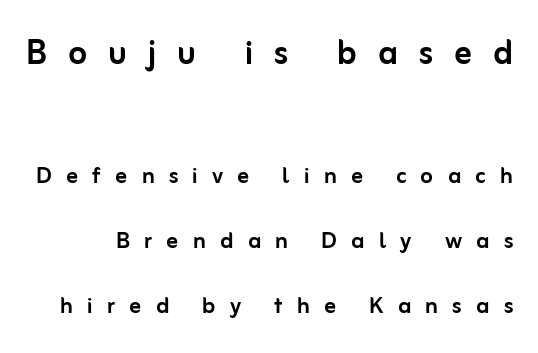
{"serif": "no", "italic": "no", "width": "normal", "stroke_contrast": "low", "x_height": "medium", "monospaced": "no", "underline": "no", "line_spacing": "loose", "line_spacing_ratio": 2.24, "letter_spacing": "wide", "letter_spacing_em": 0.49, "larger_block": "first", "size_ratio": 1.48, "glyph_px": 43}
